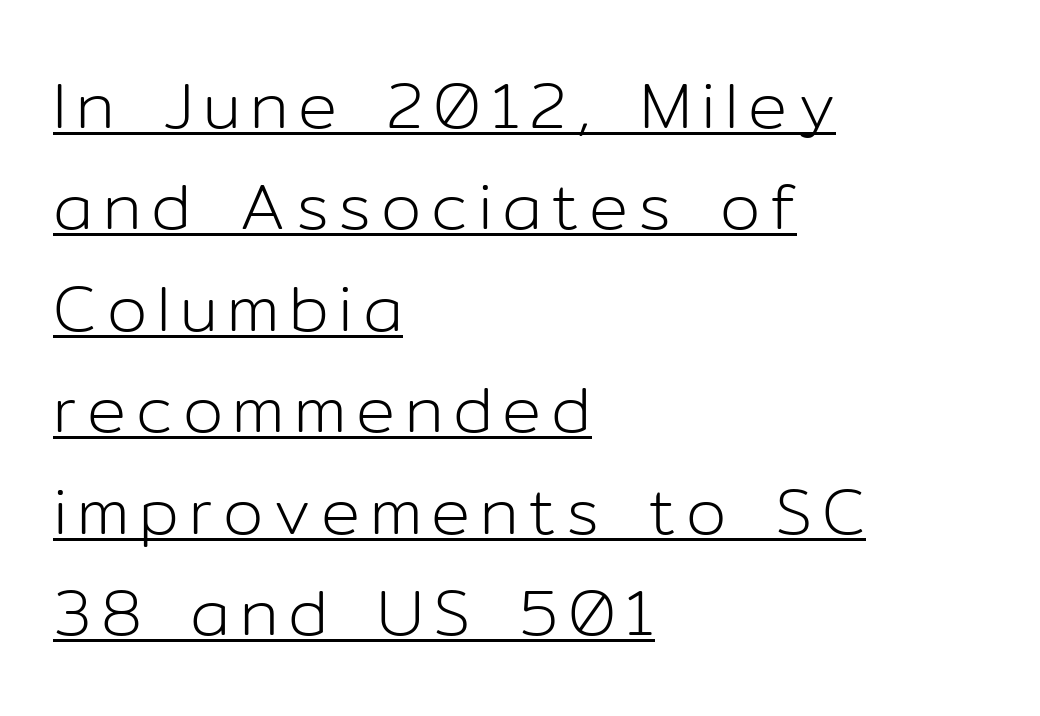
Underline: present. In terms of leading, this rendering sits right in the middle. This is the regular roman posture of the typeface. On a weight scale, this lands at 450 or below.
